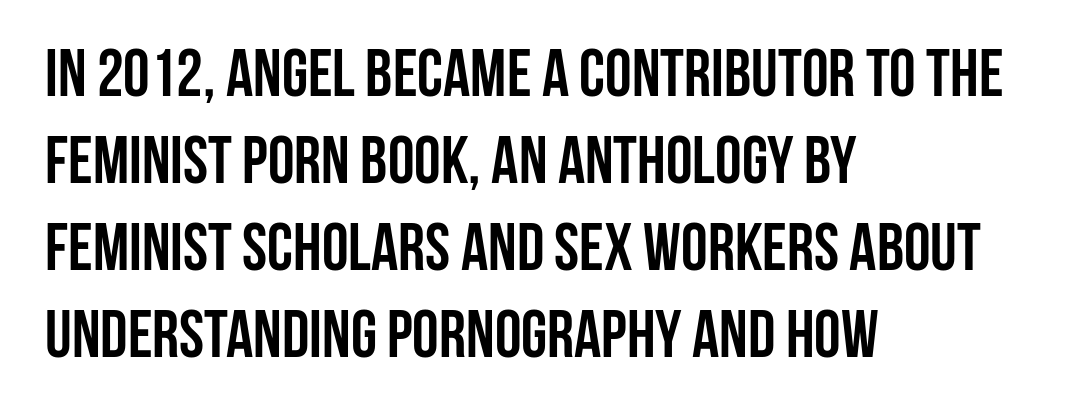
The image shows 67 px semibold, condensed sans-serif type, upright; set left-aligned, normal line spacing (1.3x), normal letter spacing, not underlined; low stroke contrast and a large x-height.
